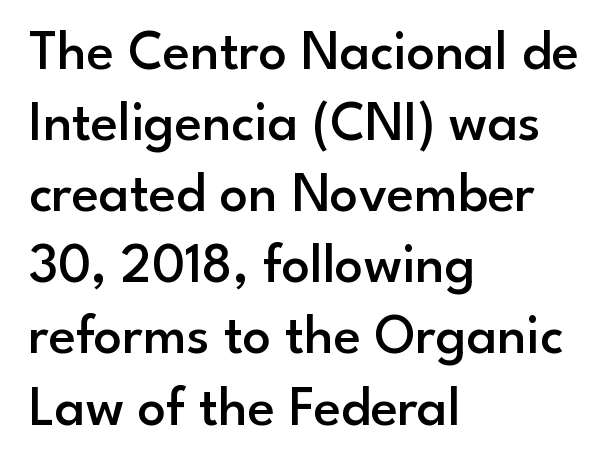
{"serif": "no", "italic": "no", "bold": "semi", "weight": "semibold", "width": "normal", "stroke_contrast": "low", "x_height": "small", "monospaced": "no", "underline": "no", "align": "left", "line_spacing": "normal", "line_spacing_ratio": 1.27, "letter_spacing": "normal", "letter_spacing_em": 0.0, "glyph_px": 56}
